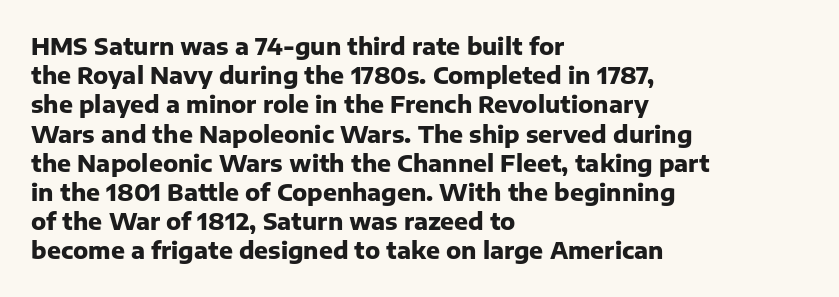
The image shows 23 px bold type, upright; set left-aligned, normal line spacing (1.27x), normal letter spacing, not underlined.
